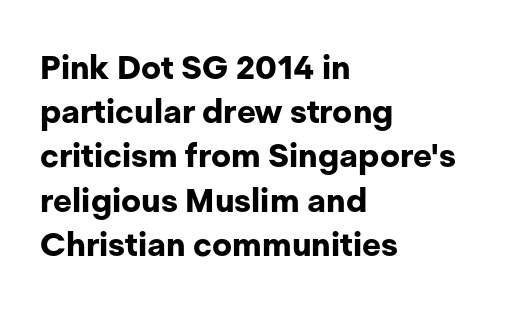
Q: Is the text bold? A: Yes.
Q: Is the text italic (slanted)? A: No, it is upright.
Q: Is the typeface a serif or a sans-serif typeface? A: Sans-serif.
Q: Is the text underlined? A: No.
Q: How is the paragraph aligned? A: Left-aligned.
Q: Is the spacing between letters normal or unusually wide? A: Normal.
Q: Is the spacing between lines tight, normal or loose? A: Normal.
Q: Width (condensed, normal, or wide)? A: Normal.
Q: Stroke contrast? A: Low.
Q: x-height? A: Medium.
Q: Monospaced? A: No.
